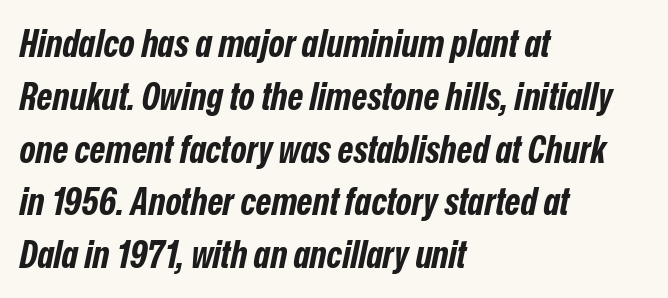
Q: Is the text bold? A: Yes.
Q: Is the text italic (slanted)? A: Yes, it leans right by about 12 degrees.
Q: Is the text underlined? A: No.
Q: How is the paragraph aligned? A: Left-aligned.
Q: Is the spacing between letters normal or unusually wide? A: Normal.
Q: Is the spacing between lines tight, normal or loose? A: Normal.
Q: Width (condensed, normal, or wide)? A: Condensed.
Q: Stroke contrast? A: Low.
Q: x-height? A: Medium.
Q: Monospaced? A: No.
